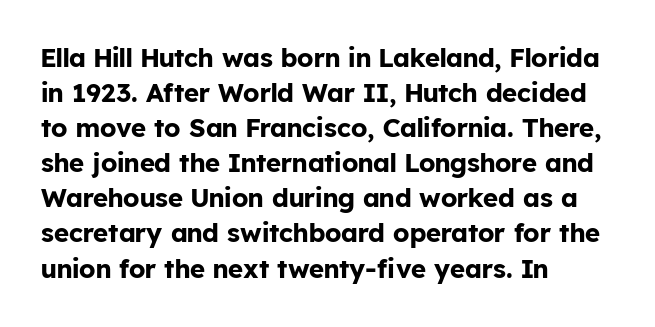
Spacing between characters is what you'd get straight out of the box. If you drew a line through each stem, it would be perfectly vertical. Which margin do the lines hug? The left one — the right edge is uneven. Leading: standard. Is the type bold? Yes — the strokes are clearly thick and heavy.
